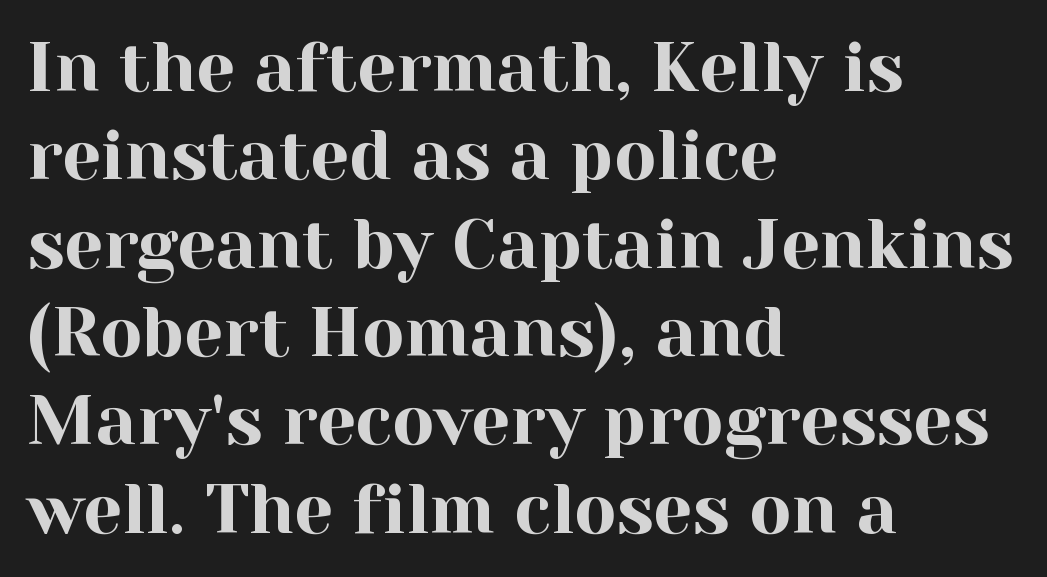
{"serif": "yes", "italic": "no", "width": "normal", "x_height": "medium", "monospaced": "no", "underline": "no", "align": "left", "line_spacing": "normal", "line_spacing_ratio": 1.28, "letter_spacing": "normal", "letter_spacing_em": 0.0, "glyph_px": 69}
